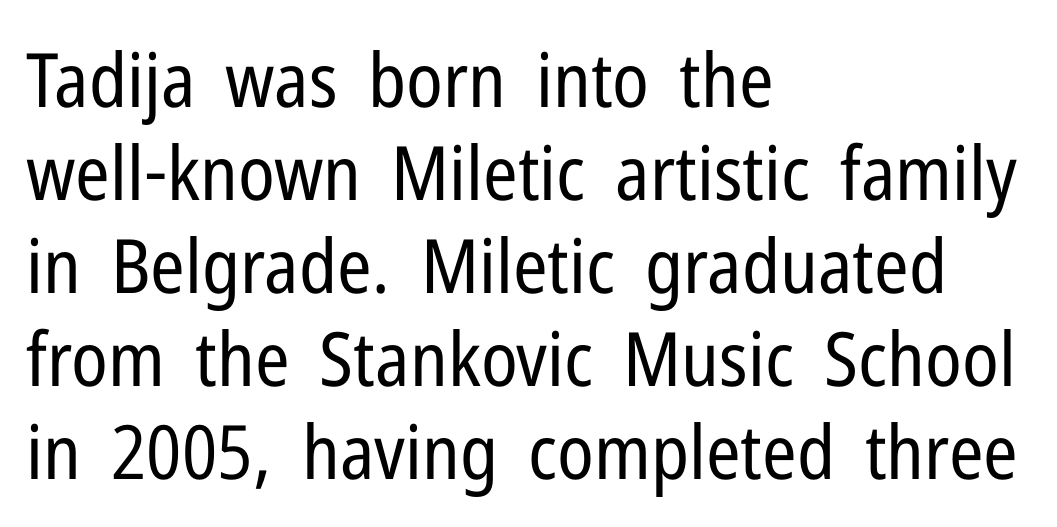
Q: Is the text bold? A: No.
Q: Is the text italic (slanted)? A: No, it is upright.
Q: Is the typeface a serif or a sans-serif typeface? A: Sans-serif.
Q: Is the text underlined? A: No.
Q: How is the paragraph aligned? A: Left-aligned.
Q: Is the spacing between letters normal or unusually wide? A: Normal.
Q: Width (condensed, normal, or wide)? A: Condensed.
Q: Stroke contrast? A: Low.
Q: x-height? A: Medium.
Q: Monospaced? A: No.
